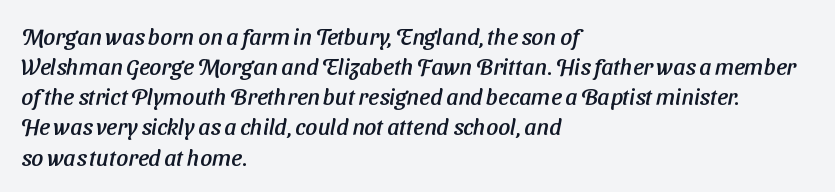
Interline gaps are of average width in this sample. Underlining? Definitely not there. Short note: letters normally spaced. Where is the straight margin? On the left.
